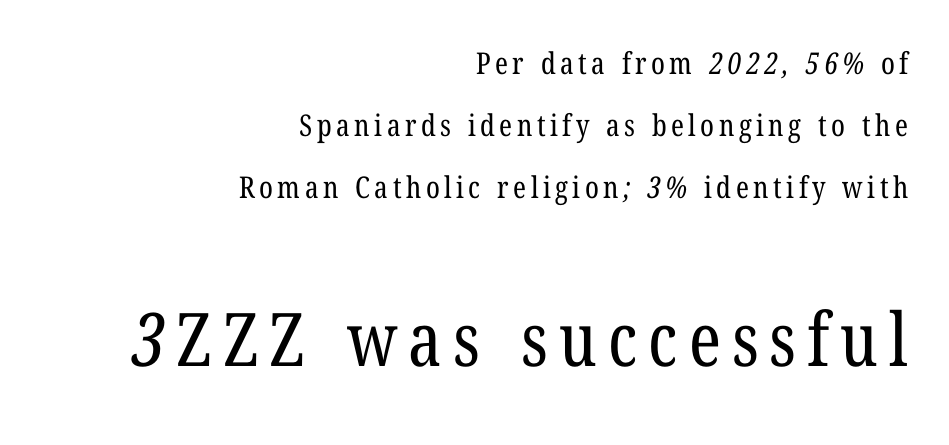
The image shows 74 px regular-weight, condensed serif type; set right-aligned, loose line spacing (2.07x), not underlined; the second (bottom) block is 2.47x larger; low stroke contrast and a medium x-height.
